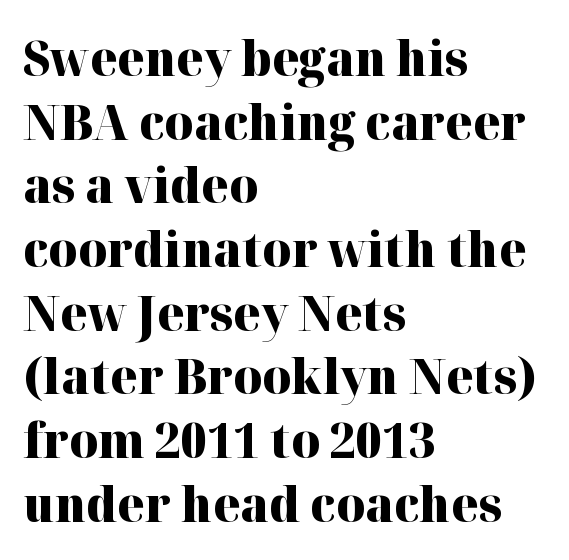
This rendering features lettering with no underline. Horizontal alignment here is leftward, the default for most running prose. Serifs: yes, visible at the terminals of the letterforms. Every character sits straight up, as roman type does. Character widths vary here, with narrow letters taking less room than wide ones. The block of text has a typical density, with ordinary space between rows.
